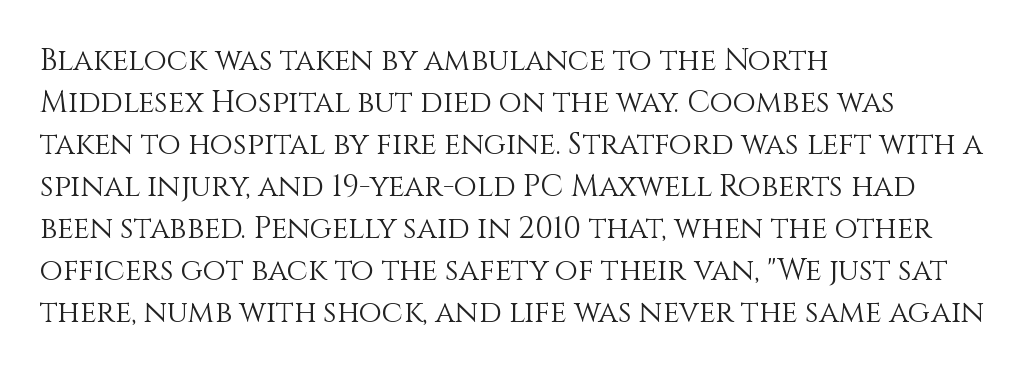
Q: Is the text bold? A: No.
Q: Is the text italic (slanted)? A: No, it is upright.
Q: Is the text underlined? A: No.
Q: How is the paragraph aligned? A: Left-aligned.
Q: Is the spacing between letters normal or unusually wide? A: Normal.
Q: Is the spacing between lines tight, normal or loose? A: Normal.
Q: Width (condensed, normal, or wide)? A: Normal.
Q: Stroke contrast? A: Medium.
Q: x-height? A: Large.
Q: Monospaced? A: No.
